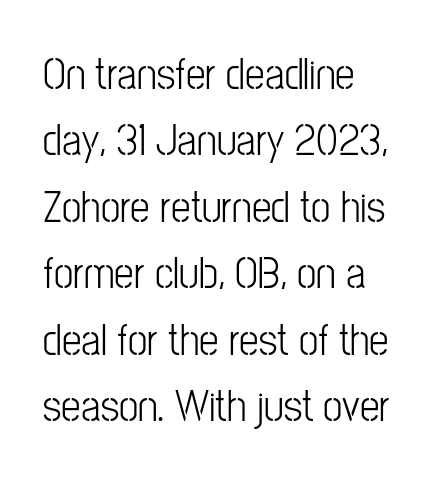
Q: Is the text bold? A: No.
Q: Is the text italic (slanted)? A: No, it is upright.
Q: Is the typeface a serif or a sans-serif typeface? A: Sans-serif.
Q: Is the text underlined? A: No.
Q: How is the paragraph aligned? A: Left-aligned.
Q: Is the spacing between letters normal or unusually wide? A: Normal.
Q: Is the spacing between lines tight, normal or loose? A: Normal.
Q: Width (condensed, normal, or wide)? A: Condensed.
Q: Stroke contrast? A: Low.
Q: x-height? A: Medium.
Q: Monospaced? A: No.
